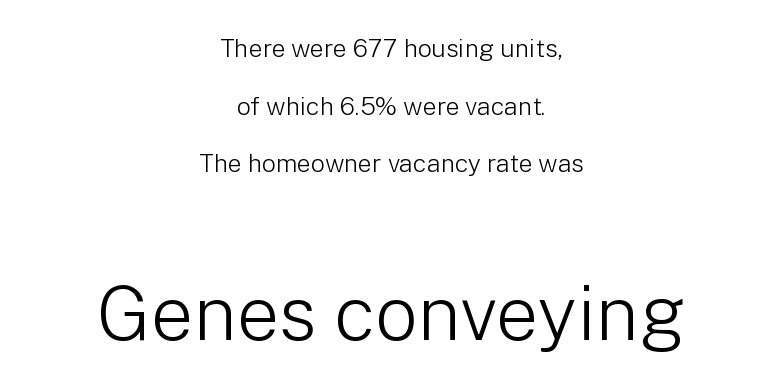
The image shows 76 px light sans-serif type, upright; set centered, loose line spacing (2.31x), normal letter spacing, not underlined; the second (bottom) block is 3.04x larger; low stroke contrast and a medium x-height.
